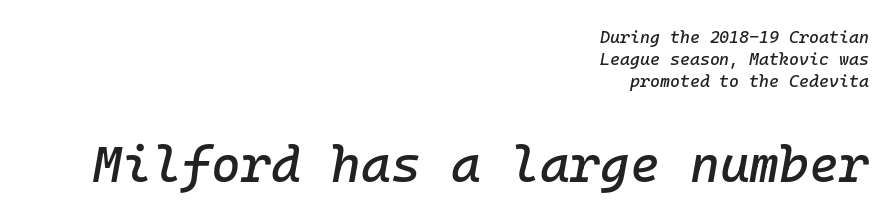
{"italic": "yes", "lean": "right", "slant_degrees": 10, "width": "normal", "stroke_contrast": "low", "x_height": "medium", "underline": "no", "align": "right", "line_spacing": "normal", "line_spacing_ratio": 1.3, "letter_spacing": "normal", "letter_spacing_em": 0.0, "larger_block": "second", "size_ratio": 3.0, "glyph_px": 51}
